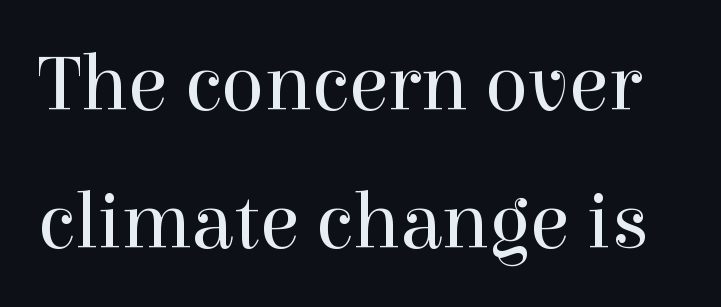
The image shows 80 px regular-weight serif type, upright; set line spacing 1.72x, normal letter spacing, not underlined; a medium x-height.
